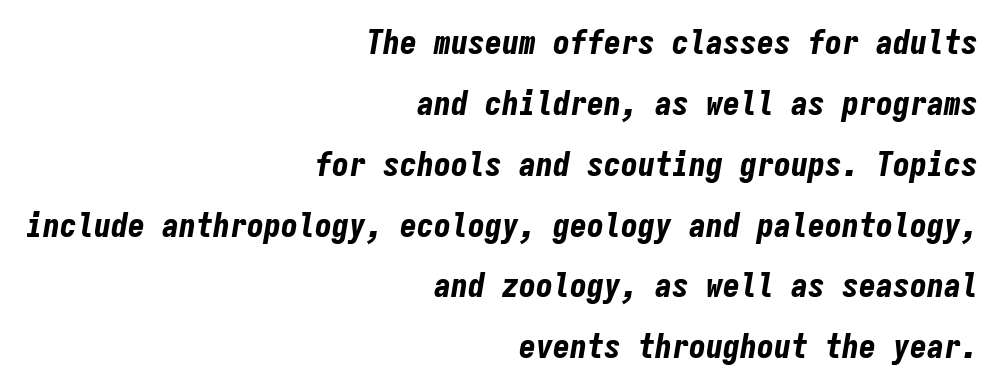
Q: Is the text bold? A: Yes.
Q: Is the text italic (slanted)? A: Yes, it leans right by about 9 degrees.
Q: Is the text underlined? A: No.
Q: How is the paragraph aligned? A: Right-aligned.
Q: Is the spacing between letters normal or unusually wide? A: Normal.
Q: Width (condensed, normal, or wide)? A: Condensed.
Q: Stroke contrast? A: Low.
Q: x-height? A: Medium.
Q: Monospaced? A: Yes.
